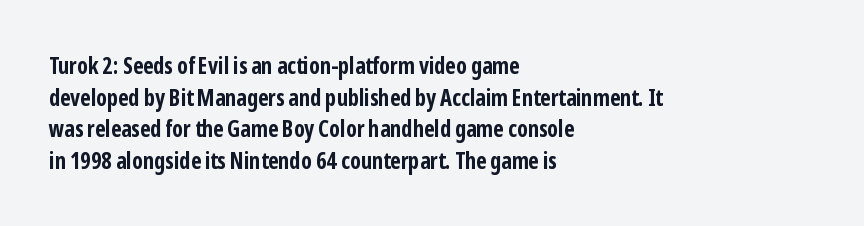
The lines are quadded left. Regular leading. Nothing unusual about the tracking: characters are spaced as the font intends. The font is running at its bold setting. Tall strokes in this sample are plumb rather than angled.
